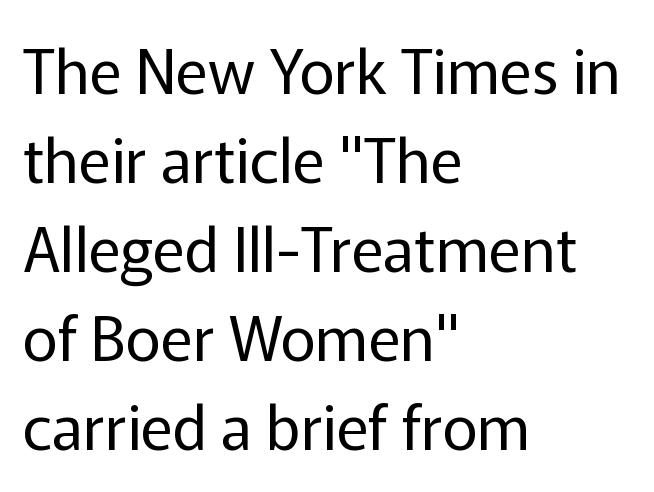
The face looks like a standard text weight, possibly lighter. Regarding serifs, this sample does without them. No extra tracking has been applied to these lines. Vertical strokes here are truly vertical. The space between consecutive lines is moderate. Descenders hang freely into open space.
